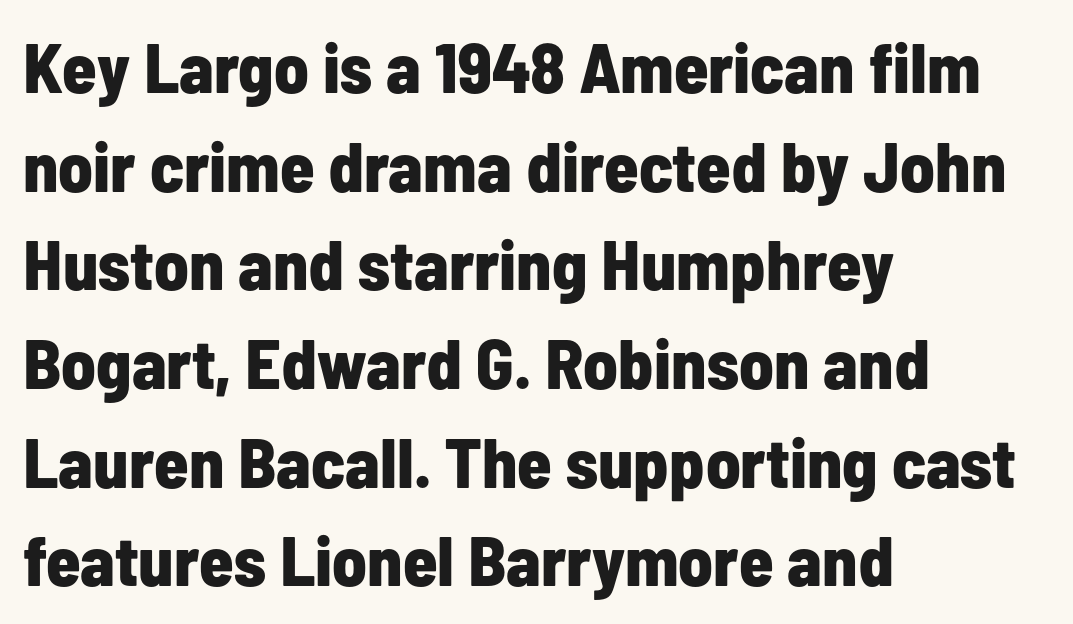
Q: Is the text bold? A: Yes.
Q: Is the text italic (slanted)? A: No, it is upright.
Q: Is the typeface a serif or a sans-serif typeface? A: Sans-serif.
Q: Is the text underlined? A: No.
Q: How is the paragraph aligned? A: Left-aligned.
Q: Is the spacing between letters normal or unusually wide? A: Normal.
Q: Is the spacing between lines tight, normal or loose? A: Normal.
Q: Width (condensed, normal, or wide)? A: Condensed.
Q: Stroke contrast? A: Low.
Q: x-height? A: Medium.
Q: Monospaced? A: No.
